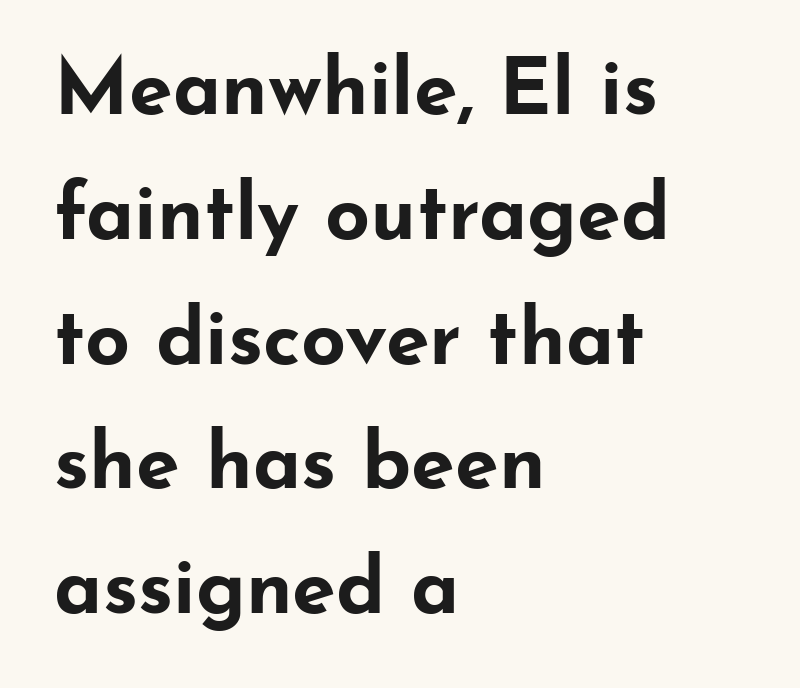
Q: Is the text bold? A: Yes.
Q: Is the text italic (slanted)? A: No, it is upright.
Q: Is the typeface a serif or a sans-serif typeface? A: Sans-serif.
Q: Is the text underlined? A: No.
Q: How is the paragraph aligned? A: Left-aligned.
Q: Is the spacing between letters normal or unusually wide? A: Normal.
Q: Is the spacing between lines tight, normal or loose? A: Normal.
Q: Width (condensed, normal, or wide)? A: Wide.
Q: Stroke contrast? A: Low.
Q: x-height? A: Small.
Q: Monospaced? A: No.
